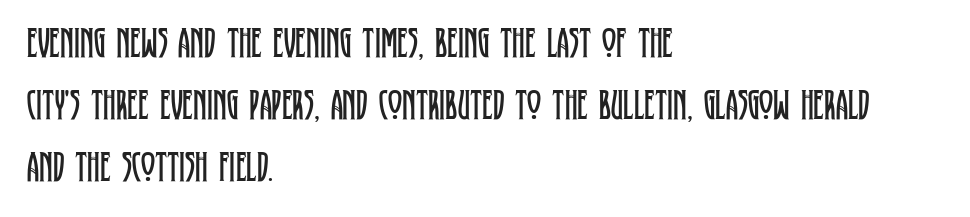
Q: Is the text bold? A: No.
Q: Is the text italic (slanted)? A: No, it is upright.
Q: Is the typeface a serif or a sans-serif typeface? A: Serif.
Q: Is the text underlined? A: No.
Q: How is the paragraph aligned? A: Left-aligned.
Q: Is the spacing between letters normal or unusually wide? A: Normal.
Q: Is the spacing between lines tight, normal or loose? A: Normal.
Q: Width (condensed, normal, or wide)? A: Condensed.
Q: Stroke contrast? A: Low.
Q: x-height? A: Large.
Q: Monospaced? A: No.
